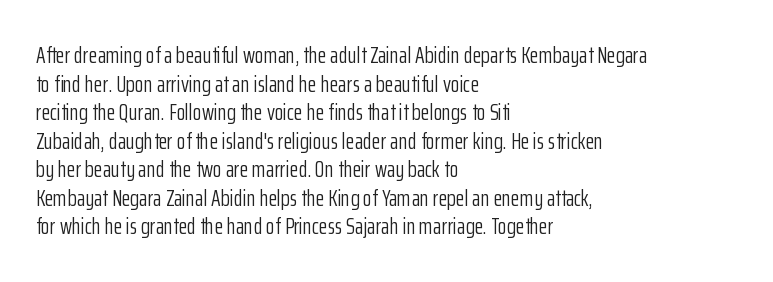
Q: Is the text bold? A: No.
Q: Is the text italic (slanted)? A: No, it is upright.
Q: Is the text underlined? A: No.
Q: How is the paragraph aligned? A: Left-aligned.
Q: Is the spacing between letters normal or unusually wide? A: Normal.
